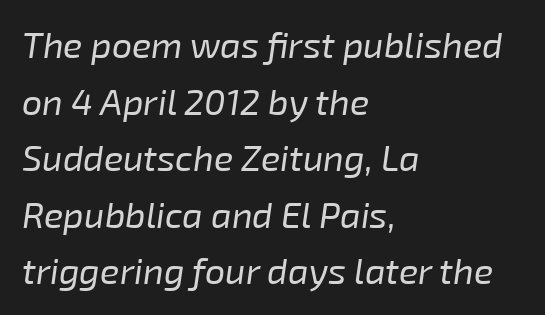
The image shows 36 px regular-weight type, italic (leaning right); set left-aligned, normal line spacing (1.57x), normal letter spacing, not underlined; low stroke contrast and a medium x-height.
